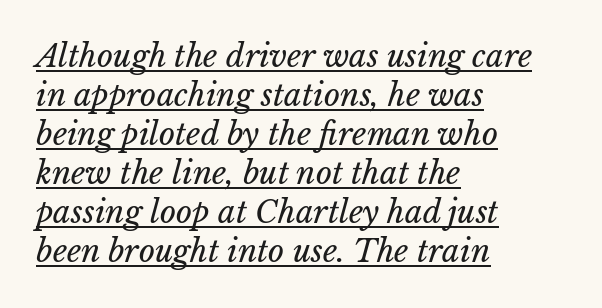
{"italic": "yes", "lean": "right", "slant_degrees": 15, "bold": "no", "weight": "regular", "width": "normal", "stroke_contrast": "low", "x_height": "medium", "monospaced": "no", "underline": "yes", "align": "left", "line_spacing": "normal", "line_spacing_ratio": 1.26, "letter_spacing": "normal", "letter_spacing_em": 0.0, "glyph_px": 31}
